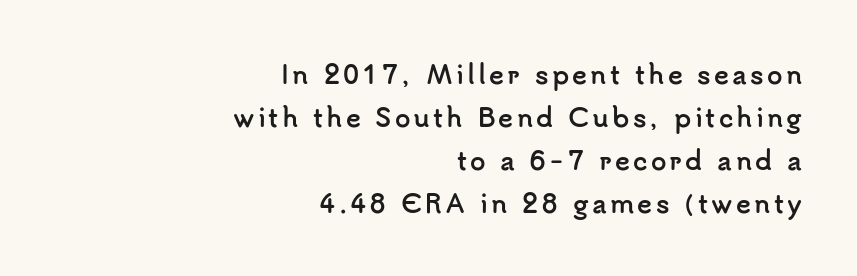
{"italic": "no", "bold": "yes", "underline": "no", "align": "right", "line_spacing_ratio": 1.72, "glyph_px": 25}
